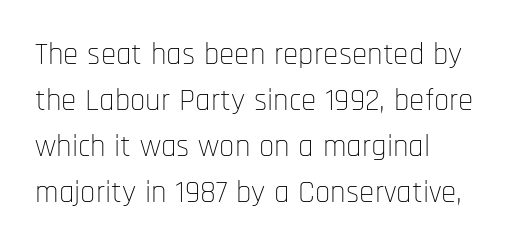
Compared with a typical body face, this is equally light or lighter still. Here the glyphs are tracked normally, forming tight word shapes. Unlike italic type, these characters show no tilt at all. Visually the block forms a straight wall on the left and a jagged coastline on the right. Character widths vary here, with narrow letters taking less room than wide ones.
